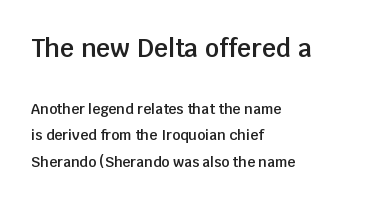
Bold? Not quite — semibold, heavier than regular but stopping short. The ragged edge is on the right, which tells us the setting is flush left. Is there much room between lines? Yes — plenty of vertical air separates them. Words appear dense and cohesive because spacing is normal. Upright lettering throughout.
